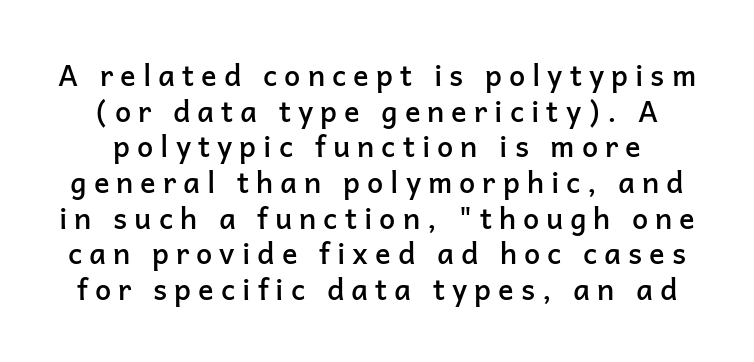
{"serif": "no", "italic": "no", "bold": "semi", "weight": "semibold", "width": "normal", "stroke_contrast": "low", "x_height": "medium", "monospaced": "no", "underline": "no", "line_spacing_ratio": 1.23, "letter_spacing": "wide", "letter_spacing_em": 0.24, "glyph_px": 29}
